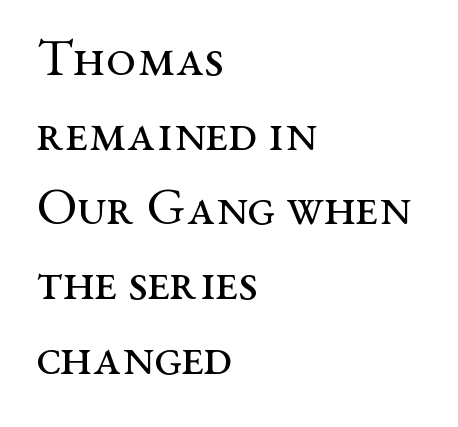
{"serif": "yes", "italic": "no", "bold": "no", "weight": "regular", "width": "wide", "stroke_contrast": "medium", "x_height": "medium", "monospaced": "no", "underline": "no", "align": "left", "line_spacing": "normal", "line_spacing_ratio": 1.41, "letter_spacing": "normal", "letter_spacing_em": 0.0, "glyph_px": 53}
